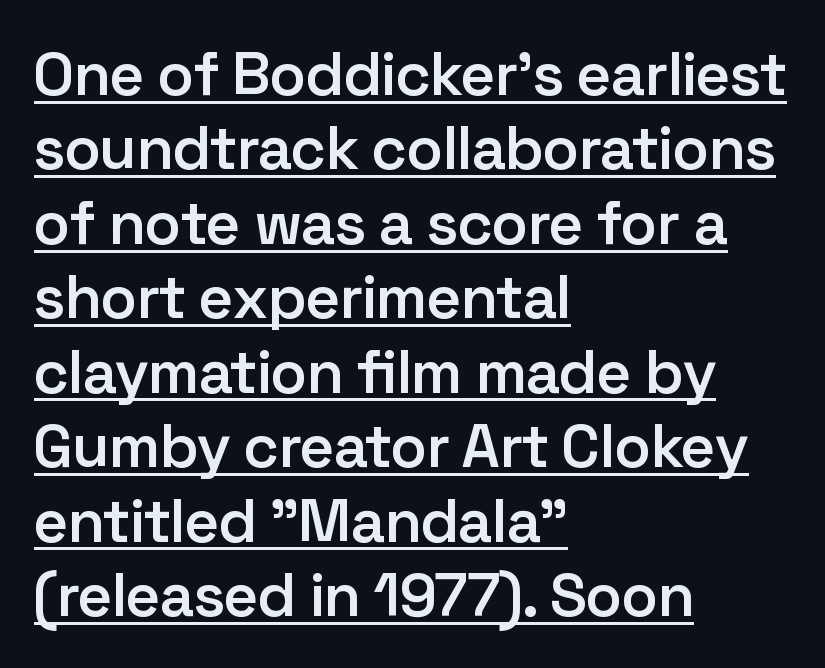
Q: Is the text bold? A: Semi-bold.
Q: Is the text italic (slanted)? A: No, it is upright.
Q: Is the typeface a serif or a sans-serif typeface? A: Sans-serif.
Q: Is the text underlined? A: Yes.
Q: How is the paragraph aligned? A: Left-aligned.
Q: Is the spacing between letters normal or unusually wide? A: Normal.
Q: Width (condensed, normal, or wide)? A: Normal.
Q: Stroke contrast? A: Low.
Q: x-height? A: Medium.
Q: Monospaced? A: No.
